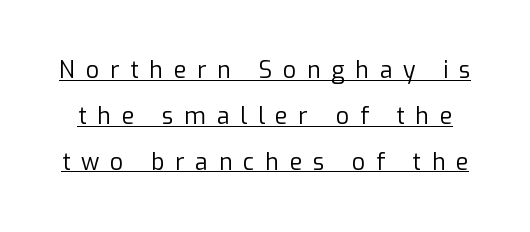
The image shows 23 px text type, upright; set loose line spacing (1.99x), unusually wide letter spacing (+0.47 em), underlined.
